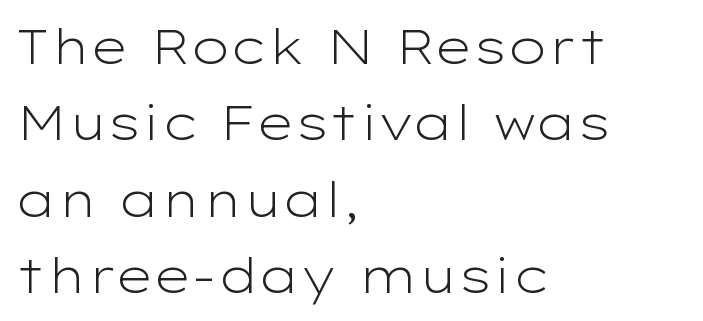
Q: Is the text bold? A: No.
Q: Is the text italic (slanted)? A: No, it is upright.
Q: Is the typeface a serif or a sans-serif typeface? A: Sans-serif.
Q: Is the text underlined? A: No.
Q: How is the paragraph aligned? A: Left-aligned.
Q: Is the spacing between letters normal or unusually wide? A: Normal.
Q: Is the spacing between lines tight, normal or loose? A: Normal.
Q: Width (condensed, normal, or wide)? A: Wide.
Q: Stroke contrast? A: Low.
Q: x-height? A: Medium.
Q: Monospaced? A: No.
